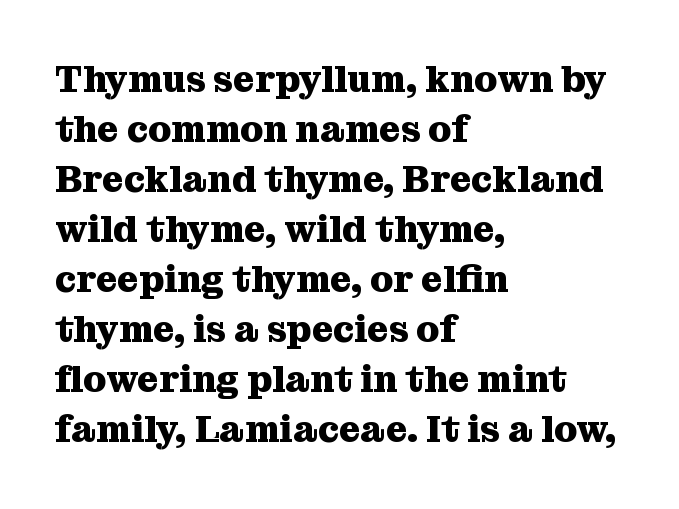
{"serif": "yes", "italic": "no", "bold": "yes", "weight": "heavy", "width": "normal", "stroke_contrast": "medium", "x_height": "medium", "monospaced": "no", "underline": "no", "align": "left", "line_spacing": "normal", "line_spacing_ratio": 1.35, "letter_spacing": "normal", "letter_spacing_em": 0.0, "glyph_px": 37}
